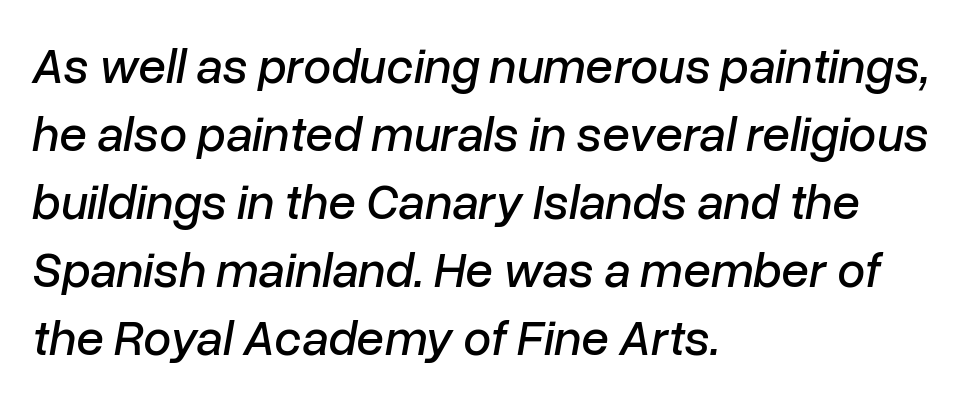
Successive baselines arrive at the customary interval. Note the varied advance widths — an 'i' is clearly narrower than an 'm'. The compositor pushed each line to the left boundary. Any mark beneath the type? The region is blank. If you drew a line through each stem, it would be angled.
